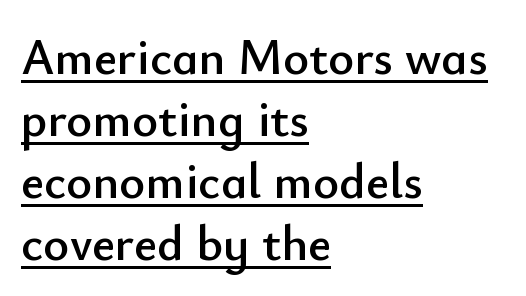
The image shows 50 px sans-serif type, upright; set left-aligned, line spacing 1.24x, normal letter spacing, underlined; low stroke contrast and a small x-height.
